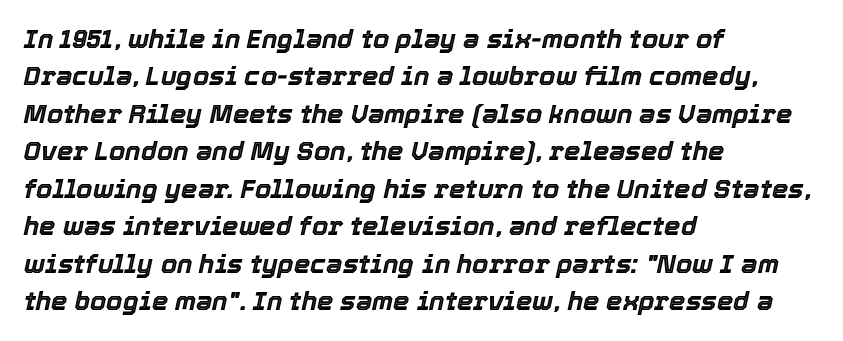
Q: Is the text italic (slanted)? A: Yes, it leans right by about 12 degrees.
Q: Is the text underlined? A: No.
Q: How is the paragraph aligned? A: Left-aligned.
Q: Is the spacing between letters normal or unusually wide? A: Normal.
Q: Is the spacing between lines tight, normal or loose? A: Normal.
